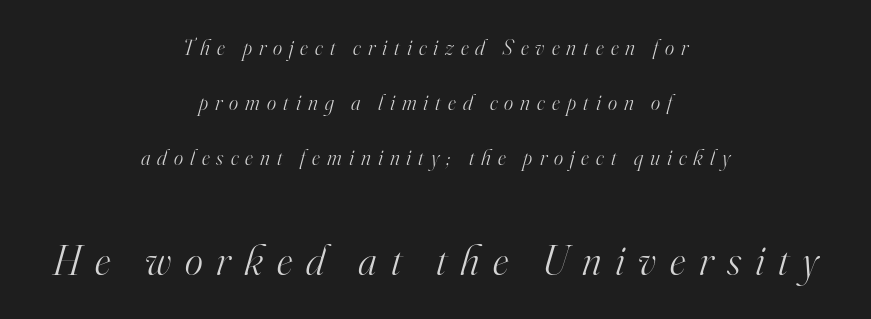
The image shows 43 px light serif type, italic (leaning right); set centered, loose line spacing (2.49x), unusually wide letter spacing (+0.32 em), not underlined; the second (bottom) block is 1.95x larger; high stroke contrast and a small x-height.
